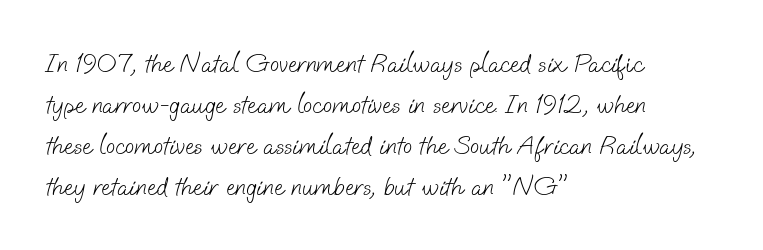
The image shows 27 px text type; set left-aligned, normal line spacing (1.52x), normal letter spacing, not underlined.
